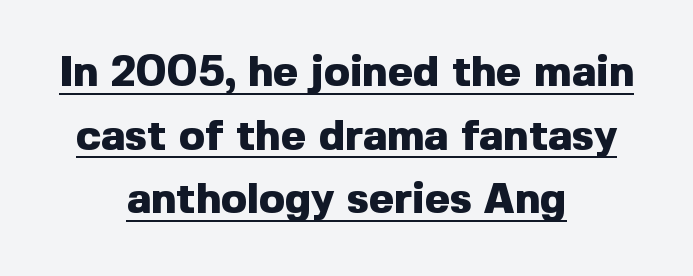
The image shows 43 px heavy sans-serif type, upright; set centered, normal line spacing (1.48x), normal letter spacing, underlined; a medium x-height.
